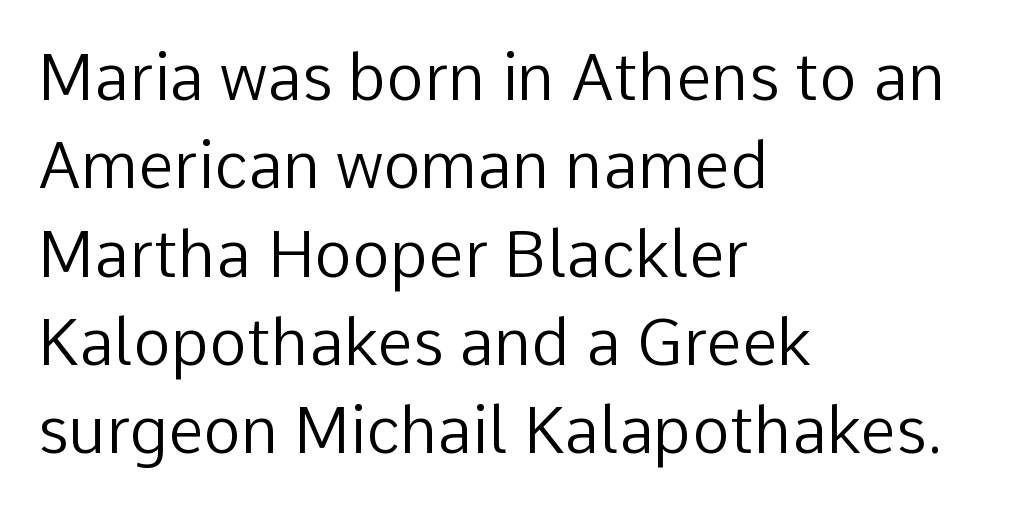
Unlike italic type, these characters show no tilt at all. Tracking here is standard; glyphs follow each other at the usual distance. A sans-serif font was chosen for this passage. The cut favours lightness, reaching ordinary text weight at its darkest. Nobody drew a line under any word here.
